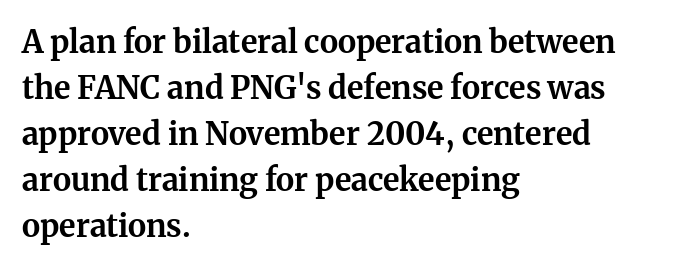
A student would call this left alignment; a typographer would say flush left, rag right. A bare baseline throughout the passage. In terms of posture, this sample is upright. The text was rendered using a seriffed face with decorative stroke endings. Here the designer chose a conventional face with non-uniform glyph widths.
